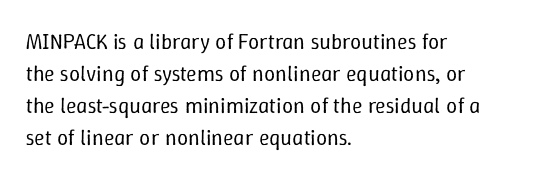
{"italic": "no", "bold": "no", "underline": "no", "align": "left", "line_spacing": "normal", "line_spacing_ratio": 1.45, "letter_spacing": "normal", "letter_spacing_em": 0.0, "glyph_px": 22}
